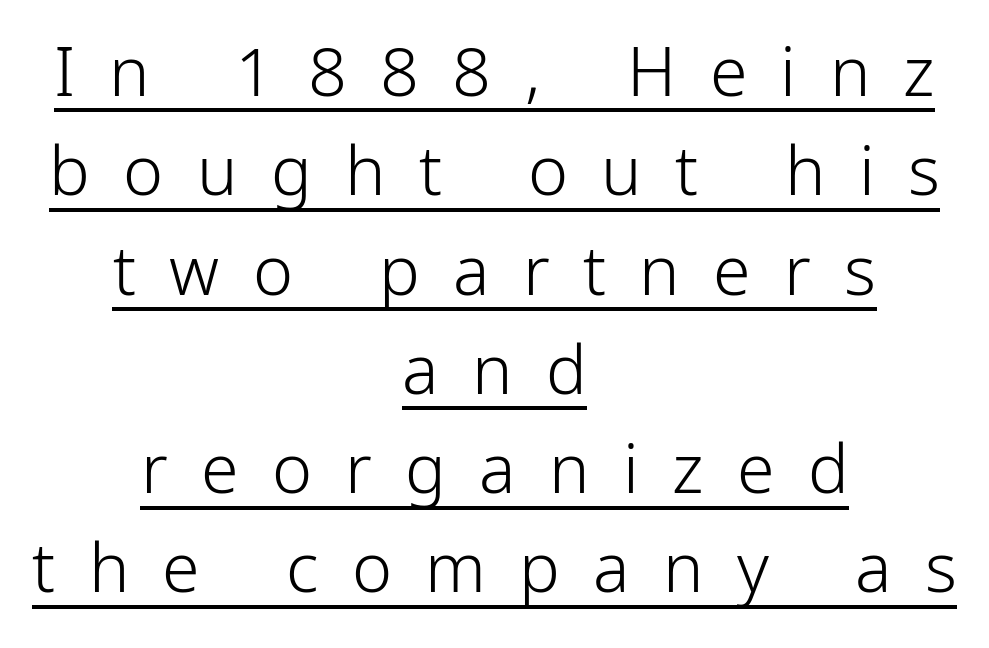
Q: Is the text bold? A: No.
Q: Is the text italic (slanted)? A: No, it is upright.
Q: Is the typeface a serif or a sans-serif typeface? A: Sans-serif.
Q: Is the text underlined? A: Yes.
Q: How is the paragraph aligned? A: Centered.
Q: Is the spacing between letters normal or unusually wide? A: Unusually wide.
Q: Is the spacing between lines tight, normal or loose? A: Normal.
Q: Width (condensed, normal, or wide)? A: Condensed.
Q: Stroke contrast? A: Low.
Q: x-height? A: Medium.
Q: Monospaced? A: No.
